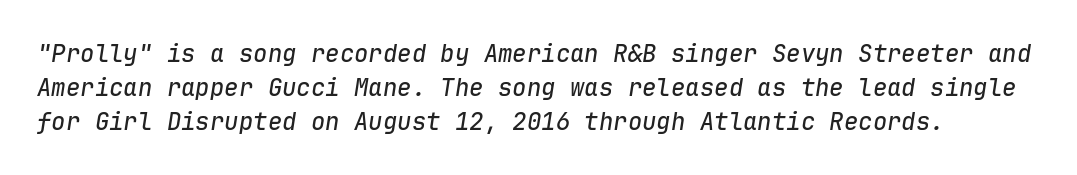
Rendered with sloped, italic letterforms. This rendering features lettering with no underline. The line-height multiplier appears to be the usual default. The horizontal fit of the characters is conventional and even.
